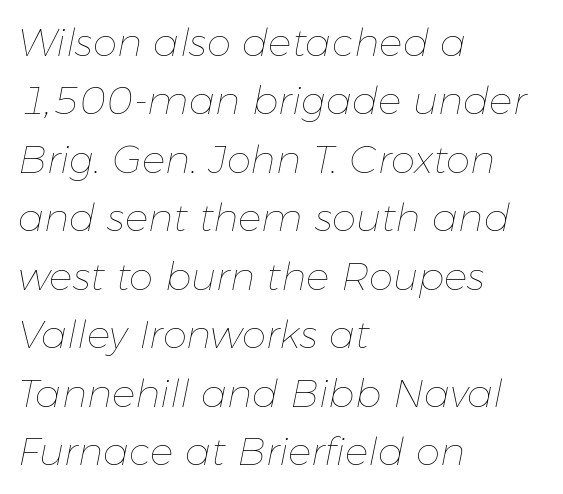
Q: Is the text bold? A: No.
Q: Is the text italic (slanted)? A: Yes, it leans right by about 11 degrees.
Q: Is the text underlined? A: No.
Q: How is the paragraph aligned? A: Left-aligned.
Q: Is the spacing between letters normal or unusually wide? A: Normal.
Q: Is the spacing between lines tight, normal or loose? A: Normal.
Q: Width (condensed, normal, or wide)? A: Normal.
Q: Stroke contrast? A: Low.
Q: x-height? A: Medium.
Q: Monospaced? A: No.
